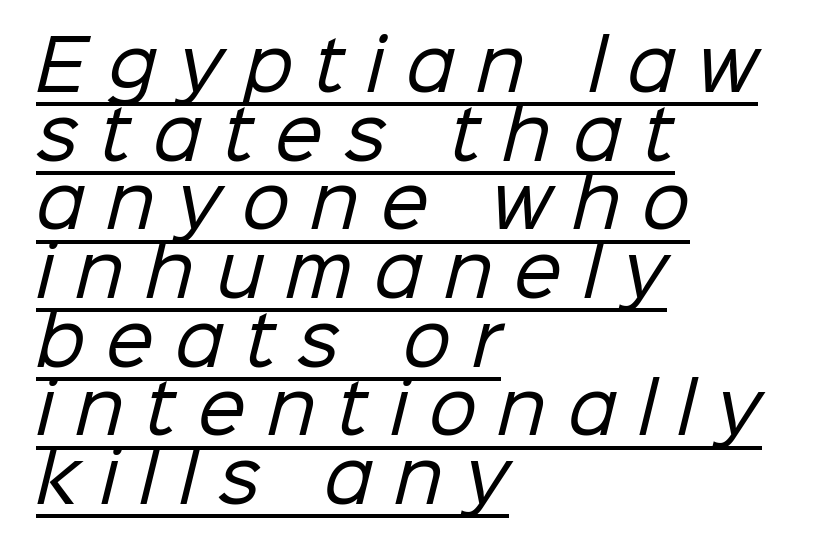
The rendering uses a small line-height, squeezing the rows. Varying glyph widths throughout — classic text-font behaviour. Substantial extra tracking has been applied to these lines. The rendering uses the underline text-decoration. The typesetting does not lean heavy: it is not bold.
